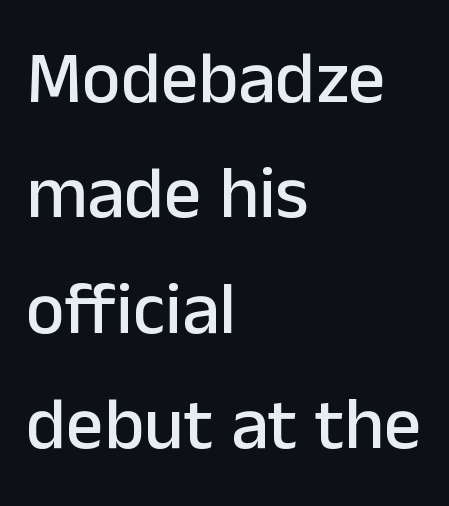
This is roman type, the default non-slanted kind. This is sans-serif lettering, the kind often seen on screens and signage. The line-height multiplier appears to be the usual default. These lines are rendered in a variable-pitch font. How are the letters spaced? Ordinarily, with no added tracking. Reading down the block, your eye returns to a fixed left position each line.
